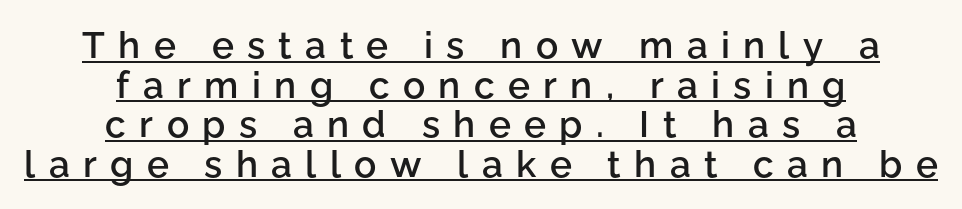
The image shows 37 px semibold sans-serif type, upright; set centered, tight line spacing (1.07x), unusually wide letter spacing (+0.36 em), underlined; low stroke contrast and a medium x-height.
